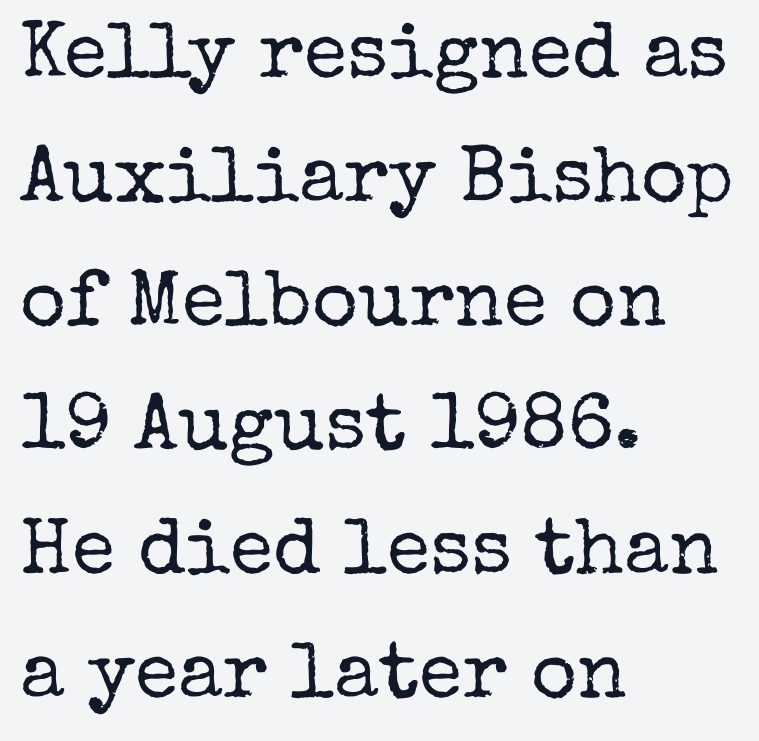
Visually the block forms a straight wall on the left and a jagged coastline on the right. Is this a fixed-width face? No — the glyphs have proportional, varying widths. The area under the type is left untouched. Observe the serifs anchoring each vertical stroke in this sample.
